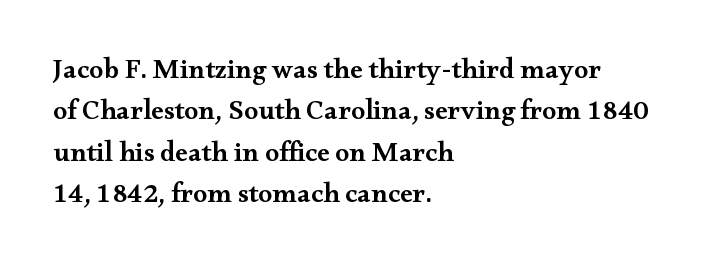
{"serif": "yes", "italic": "no", "bold": "semi", "weight": "semibold", "width": "wide", "stroke_contrast": "medium", "x_height": "small", "monospaced": "no", "underline": "no", "align": "left", "line_spacing": "normal", "line_spacing_ratio": 1.48, "letter_spacing": "normal", "letter_spacing_em": 0.0, "glyph_px": 28}
